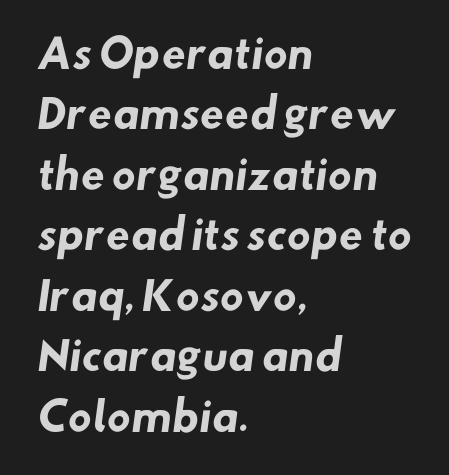
The gaps between neighbouring characters are ordinary and unremarkable. Grotesque or geometric, the face here clearly has no serifs. A typesetter would call this proportional, since set widths differ per character. Chunky letters — that's bold for sure. Each row of text sits above clean, open space. The rendering uses a moderate line-height, typical for paragraphs.
